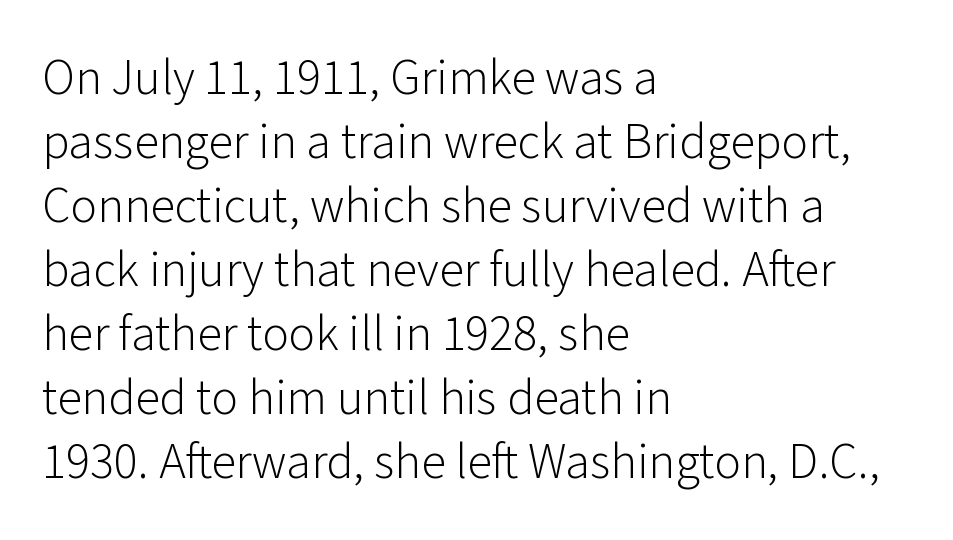
{"serif": "no", "italic": "no", "bold": "no", "weight": "light", "width": "normal", "stroke_contrast": "low", "x_height": "medium", "monospaced": "no", "underline": "no", "align": "left", "line_spacing": "normal", "line_spacing_ratio": 1.28, "letter_spacing": "normal", "letter_spacing_em": 0.0, "glyph_px": 50}
